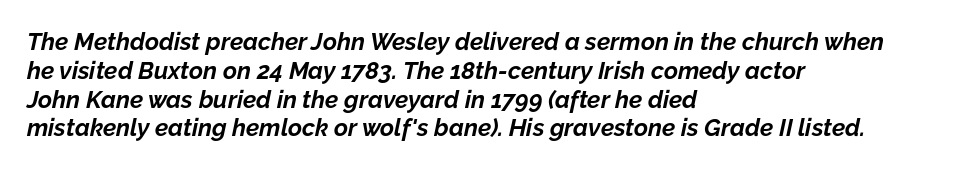
The gap between lines stays unmarked. Nobody touched the tracking dial on this one. The glyphs have the mass of a bold cut. Looking at the ascenders, they clearly lean. A student would call this left alignment; a typographer would say flush left, rag right.
